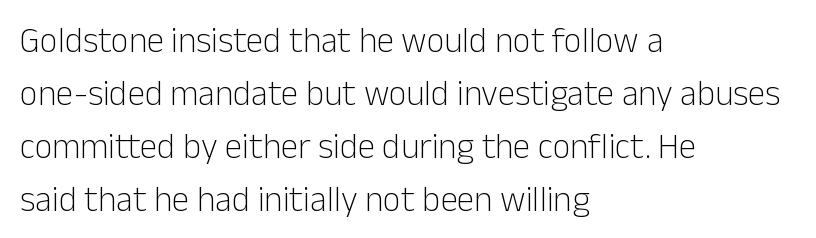
The image shows 35 px light sans-serif type, upright; set left-aligned, normal line spacing (1.51x), normal letter spacing, not underlined; low stroke contrast and a medium x-height.
